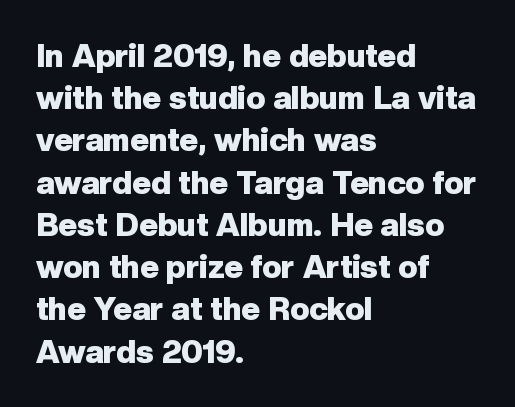
Q: Is the text bold? A: Yes.
Q: Is the text italic (slanted)? A: No, it is upright.
Q: Is the typeface a serif or a sans-serif typeface? A: Sans-serif.
Q: Is the text underlined? A: No.
Q: How is the paragraph aligned? A: Left-aligned.
Q: Is the spacing between letters normal or unusually wide? A: Normal.
Q: Is the spacing between lines tight, normal or loose? A: Normal.
Q: Width (condensed, normal, or wide)? A: Normal.
Q: Stroke contrast? A: Low.
Q: x-height? A: Medium.
Q: Monospaced? A: No.
